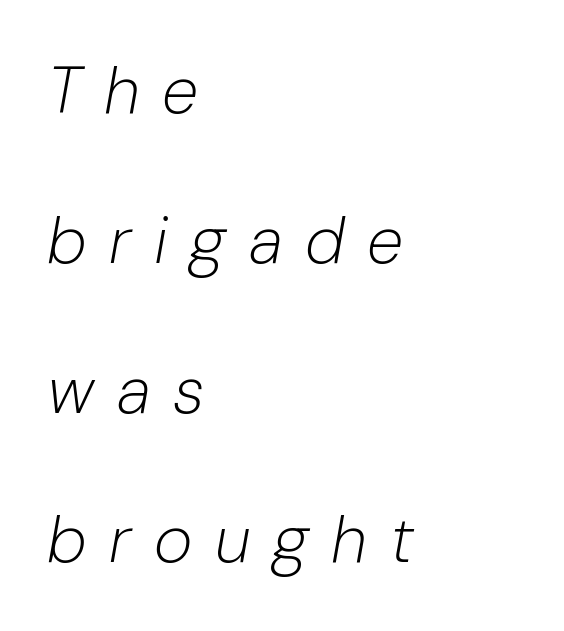
The image shows 66 px light type, italic (leaning right); set left-aligned, loose line spacing (2.27x), unusually wide letter spacing (+0.34 em), not underlined; low stroke contrast and a medium x-height.
